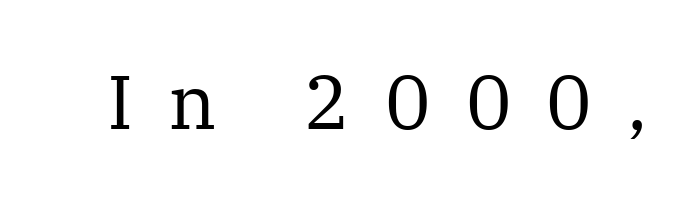
{"serif": "yes", "italic": "no", "bold": "no", "weight": "regular", "width": "normal", "stroke_contrast": "medium", "x_height": "medium", "monospaced": "no", "underline": "no", "letter_spacing": "wide", "letter_spacing_em": 0.46, "glyph_px": 76}
